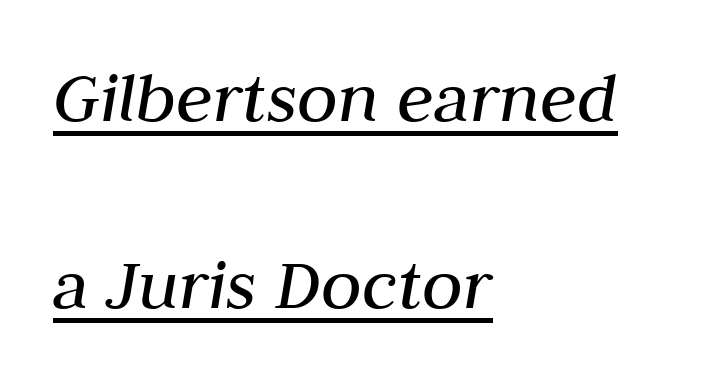
Q: Is the text bold? A: No.
Q: Is the text italic (slanted)? A: Yes, it leans right by about 10 degrees.
Q: Is the text underlined? A: Yes.
Q: How is the paragraph aligned? A: Left-aligned.
Q: Is the spacing between letters normal or unusually wide? A: Normal.
Q: Is the spacing between lines tight, normal or loose? A: Loose.
Q: Width (condensed, normal, or wide)? A: Normal.
Q: Stroke contrast? A: Medium.
Q: x-height? A: Medium.
Q: Monospaced? A: No.
